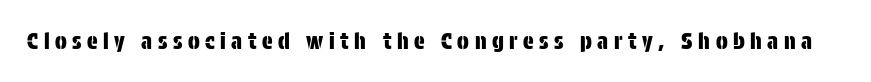
Q: Is the text italic (slanted)? A: No, it is upright.
Q: Is the text underlined? A: No.
Q: Is the spacing between letters normal or unusually wide? A: Unusually wide.
